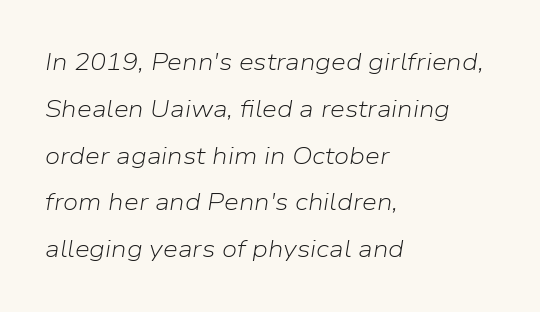
The image shows 24 px text type, italic (leaning right); set left-aligned, loose line spacing (1.95x), normal letter spacing, not underlined.
